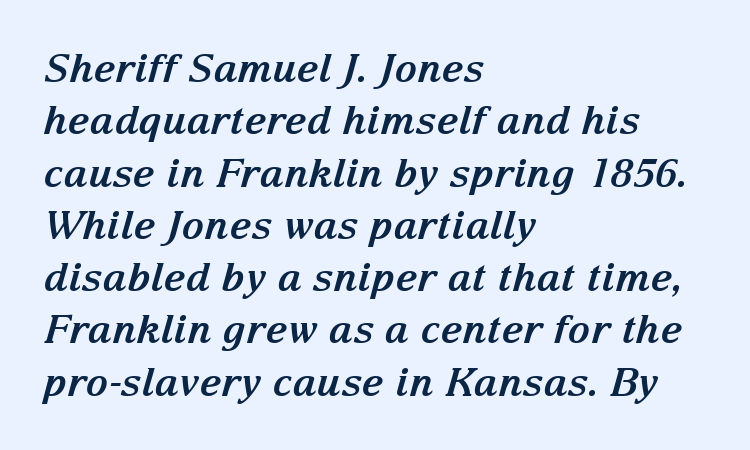
The text block is weighted toward the left margin, trailing off unevenly rightward. Check under the words: just untouched page. This is serif lettering, the kind often seen in printed books. Does the lettering tilt? It does — this is italic. Regular leading. Think of a printed novel: that variable character pitch is what you see here.
